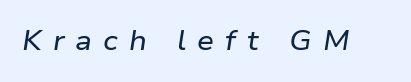
Q: Is the text italic (slanted)? A: Yes, it leans right by about 9 degrees.
Q: Is the text underlined? A: No.
Q: Is the spacing between letters normal or unusually wide? A: Unusually wide.
